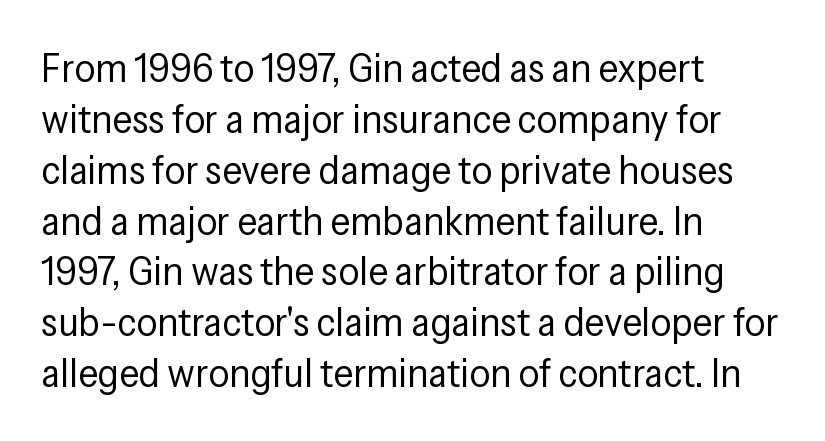
{"serif": "no", "italic": "no", "bold": "no", "weight": "regular", "width": "condensed", "stroke_contrast": "low", "x_height": "medium", "monospaced": "no", "underline": "no", "align": "left", "line_spacing_ratio": 1.24, "letter_spacing": "normal", "letter_spacing_em": 0.0, "glyph_px": 41}
